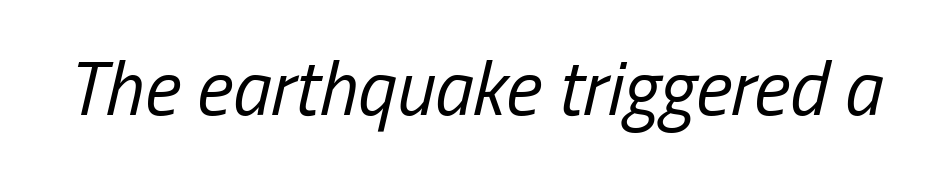
Q: Is the text bold? A: No.
Q: Is the text italic (slanted)? A: Yes, it leans right by about 13 degrees.
Q: Is the text underlined? A: No.
Q: Is the spacing between letters normal or unusually wide? A: Normal.
Q: Width (condensed, normal, or wide)? A: Condensed.
Q: Stroke contrast? A: Low.
Q: x-height? A: Medium.
Q: Monospaced? A: No.
